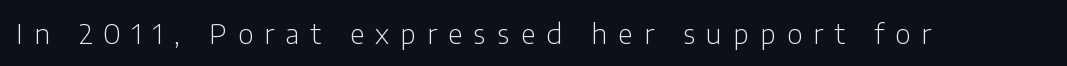
{"italic": "no", "bold": "no", "underline": "no", "letter_spacing": "wide", "letter_spacing_em": 0.41, "glyph_px": 27}
